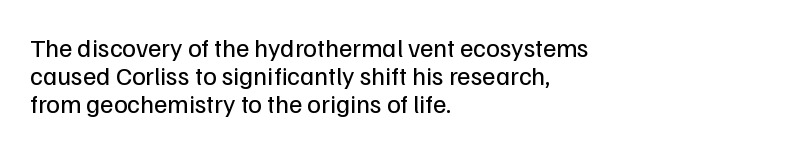
Q: Is the text bold? A: No.
Q: Is the text italic (slanted)? A: No, it is upright.
Q: Is the text underlined? A: No.
Q: How is the paragraph aligned? A: Left-aligned.
Q: Is the spacing between letters normal or unusually wide? A: Normal.
Q: Is the spacing between lines tight, normal or loose? A: Tight.
